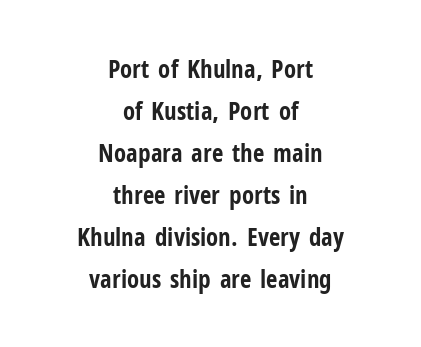
In terms of leading, this rendering sits right in the middle. On the weight axis this lands at bold, roughly 700. Characters remain perfectly vertical along every line. Short and long lines alike share a common midpoint.
